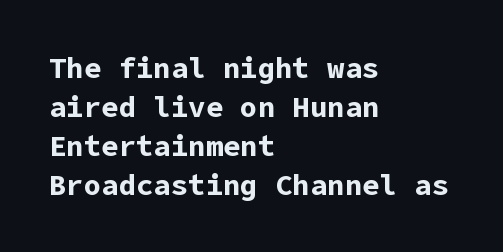
Its strokes are broad and dark, the hallmark of bold type. Check under the words: just untouched page. A typesetter would call this leading conventional body-copy spacing. The rendering keeps characters at their native spacing. Each letter's strokes conclude bluntly, with no projecting serifs. Posture: vertical.
